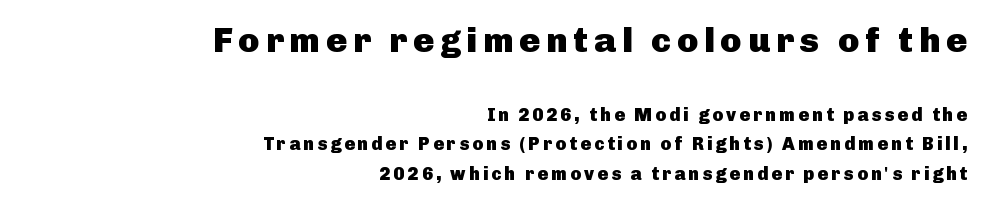
The image shows 35 px heavy sans-serif type, upright; set right-aligned, normal line spacing (1.63x), not underlined; the first (top) block is 1.94x larger; low stroke contrast and a medium x-height.
